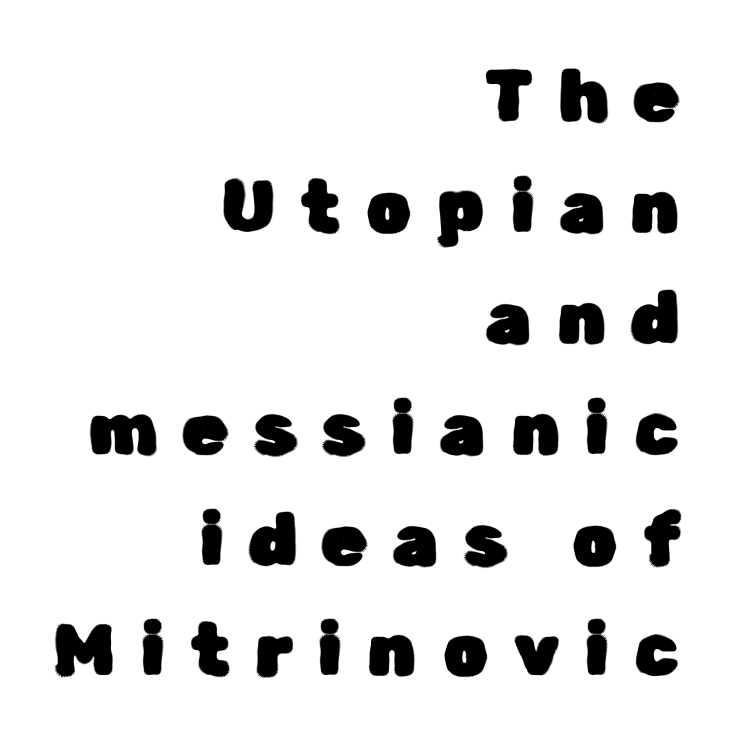
The type is letterspaced generously, with wide tracking. Underline: absent. The letters stand straight up with perfectly vertical stems. Character widths vary here, with narrow letters taking less room than wide ones. Short and long lines alike share a common ending point at right.
